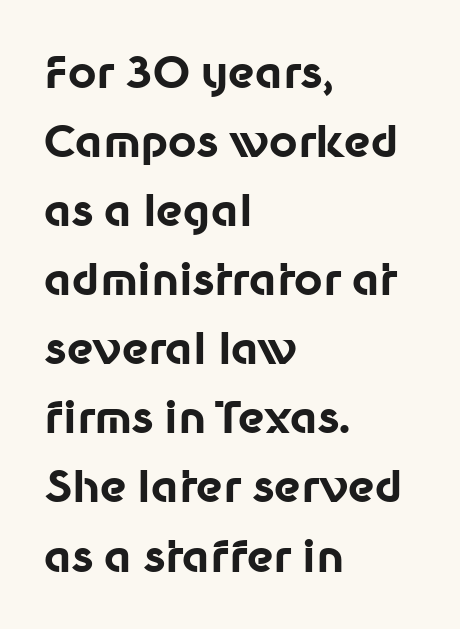
The image shows 44 px bold sans-serif type, upright; set left-aligned, normal line spacing (1.57x), normal letter spacing, not underlined; low stroke contrast and a medium x-height.
